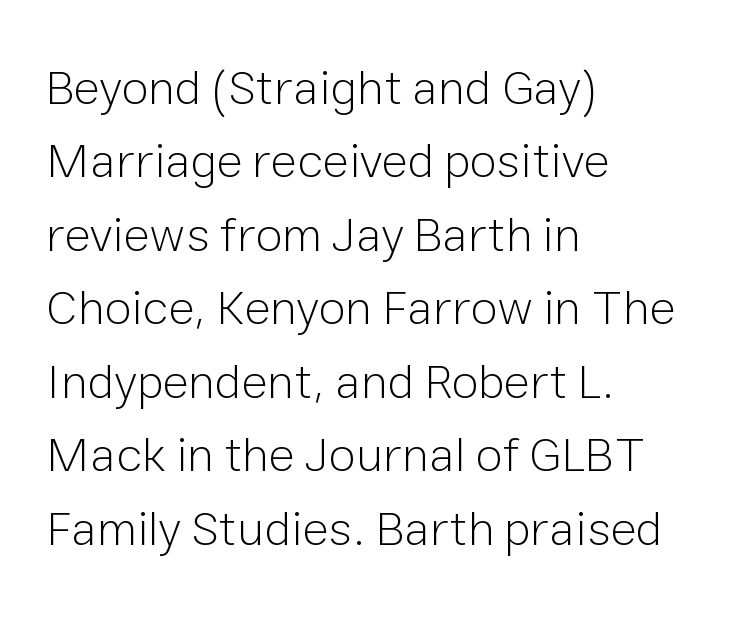
The text was rendered using a sans face with plain stroke endings. Casual observation: everything's shoved over to the left. No extra ink here — the face is not bold. Do the characters align in a grid? No, the font is proportional. The rendering keeps characters at their native spacing. A roman cut, with each character standing at attention.
